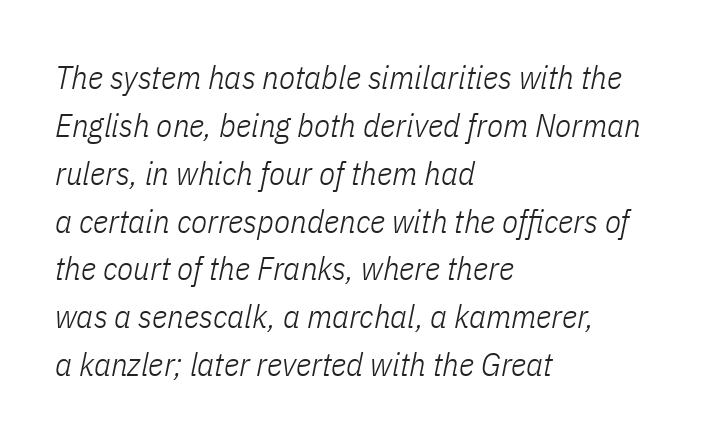
Q: Is the text bold? A: No.
Q: Is the text italic (slanted)? A: Yes, it leans right by about 11 degrees.
Q: Is the text underlined? A: No.
Q: How is the paragraph aligned? A: Left-aligned.
Q: Is the spacing between letters normal or unusually wide? A: Normal.
Q: Is the spacing between lines tight, normal or loose? A: Normal.
Q: Width (condensed, normal, or wide)? A: Condensed.
Q: Stroke contrast? A: Low.
Q: x-height? A: Medium.
Q: Monospaced? A: No.
